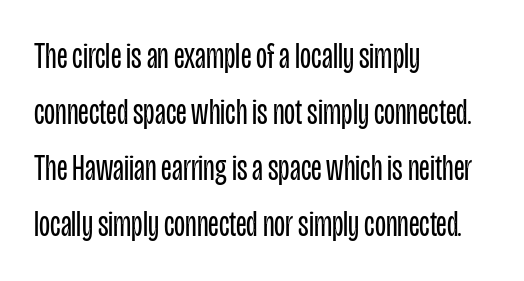
{"serif": "no", "italic": "no", "bold": "no", "weight": "regular", "width": "condensed", "stroke_contrast": "low", "x_height": "large", "monospaced": "no", "underline": "no", "align": "left", "line_spacing": "normal", "line_spacing_ratio": 1.56, "letter_spacing": "normal", "letter_spacing_em": 0.0, "glyph_px": 36}
